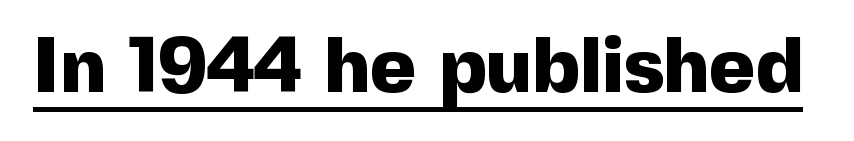
Q: Is the text bold? A: Yes.
Q: Is the text italic (slanted)? A: No, it is upright.
Q: Is the typeface a serif or a sans-serif typeface? A: Sans-serif.
Q: Is the text underlined? A: Yes.
Q: Is the spacing between letters normal or unusually wide? A: Normal.
Q: Width (condensed, normal, or wide)? A: Normal.
Q: x-height? A: Medium.
Q: Monospaced? A: No.
